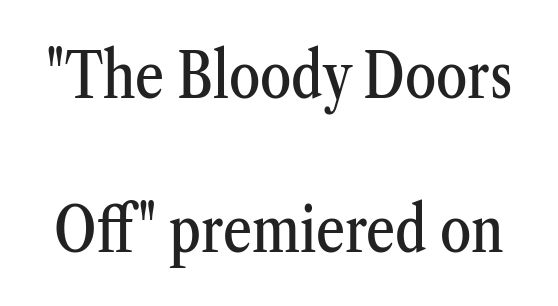
{"serif": "yes", "italic": "no", "width": "condensed", "stroke_contrast": "medium", "x_height": "medium", "monospaced": "no", "underline": "no", "line_spacing": "loose", "line_spacing_ratio": 2.45, "letter_spacing": "normal", "letter_spacing_em": 0.0, "glyph_px": 63}
